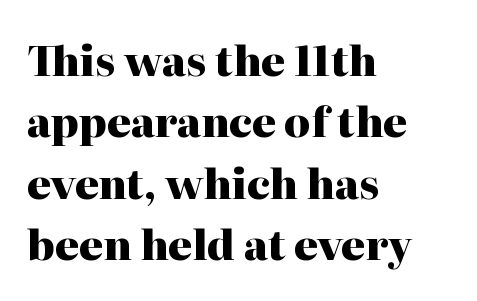
Students, this is bold: see how much ink each stroke carries. The foot of each line stays bare and open. Short and long lines alike share a common starting point at left. These lines were composed using upright roman letters.
